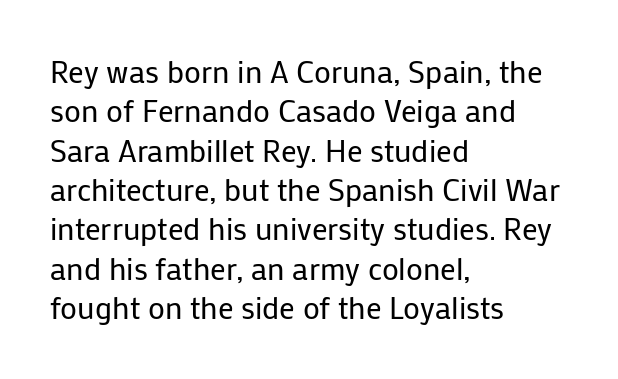
{"serif": "no", "italic": "no", "bold": "no", "weight": "regular", "width": "normal", "stroke_contrast": "low", "x_height": "medium", "monospaced": "no", "underline": "no", "align": "left", "line_spacing": "normal", "line_spacing_ratio": 1.27, "letter_spacing": "normal", "letter_spacing_em": 0.0, "glyph_px": 31}
